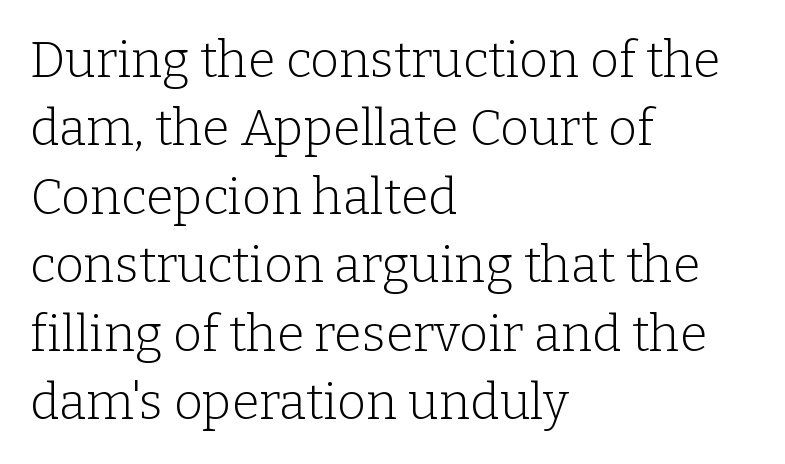
Q: Is the text bold? A: No.
Q: Is the text italic (slanted)? A: No, it is upright.
Q: Is the typeface a serif or a sans-serif typeface? A: Serif.
Q: Is the text underlined? A: No.
Q: How is the paragraph aligned? A: Left-aligned.
Q: Is the spacing between letters normal or unusually wide? A: Normal.
Q: Is the spacing between lines tight, normal or loose? A: Normal.
Q: Width (condensed, normal, or wide)? A: Normal.
Q: Stroke contrast? A: Low.
Q: x-height? A: Medium.
Q: Monospaced? A: No.
